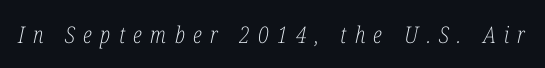
Honestly, the letter spacing is so wide it's the main thing you notice. Italic? Definitely — the glyphs are oblique. These glyphs show unthickened strokes, regular width or finer. Descenders hang freely into open space.
